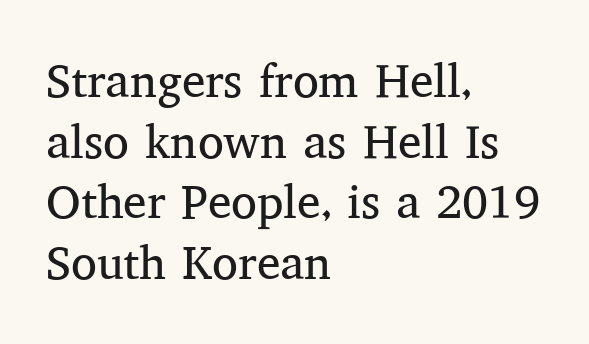
{"serif": "yes", "italic": "no", "bold": "no", "weight": "regular", "width": "normal", "stroke_contrast": "medium", "x_height": "medium", "monospaced": "no", "underline": "no", "align": "left", "line_spacing": "normal", "line_spacing_ratio": 1.29, "letter_spacing": "normal", "letter_spacing_em": 0.0, "glyph_px": 47}
